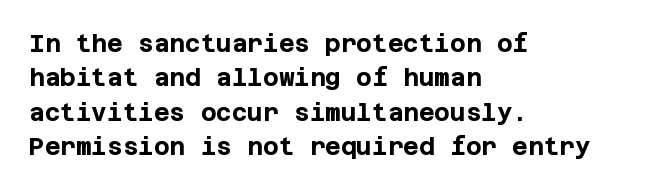
The image shows 24 px bold type, upright; set left-aligned, normal line spacing (1.43x), normal letter spacing, not underlined.
